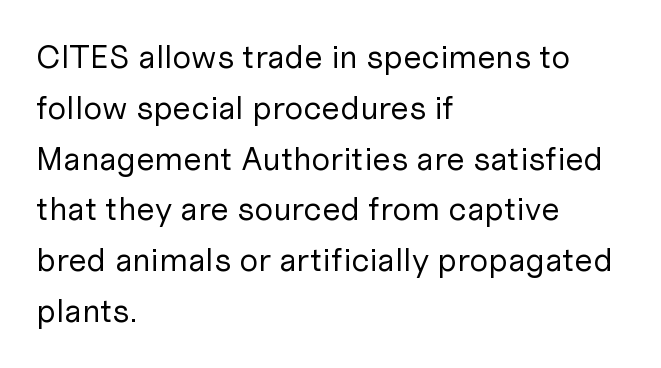
{"serif": "no", "italic": "no", "bold": "no", "weight": "regular", "width": "normal", "stroke_contrast": "low", "x_height": "medium", "monospaced": "no", "underline": "no", "align": "left", "line_spacing": "normal", "line_spacing_ratio": 1.54, "letter_spacing": "normal", "letter_spacing_em": 0.0, "glyph_px": 33}
